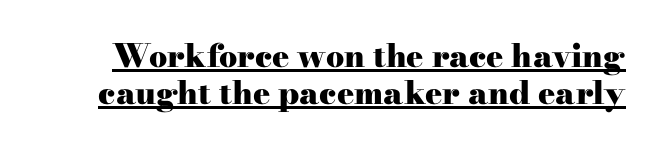
Q: Is the text bold? A: Yes.
Q: Is the text italic (slanted)? A: No, it is upright.
Q: Is the typeface a serif or a sans-serif typeface? A: Serif.
Q: Is the text underlined? A: Yes.
Q: Is the spacing between letters normal or unusually wide? A: Normal.
Q: Width (condensed, normal, or wide)? A: Wide.
Q: Stroke contrast? A: High.
Q: x-height? A: Small.
Q: Monospaced? A: No.
